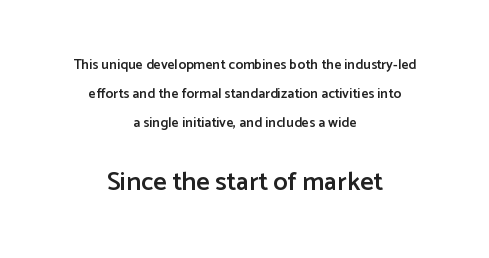
A typesetter would call this zero additional tracking. Unlike italic type, these characters show no tilt at all. Clear beneath every line of the passage. Line spacing here is loose. In this sample the second text group is rendered at the bigger scale.
